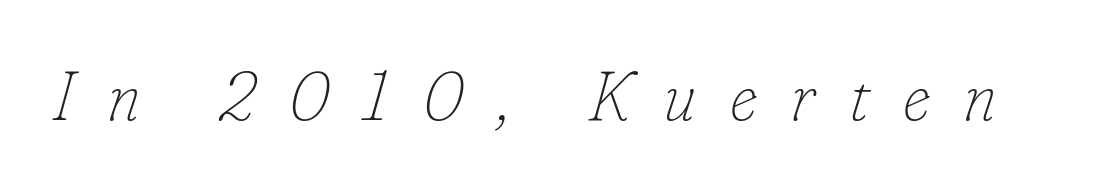
The image shows 69 px thin type, italic (leaning right); set unusually wide letter spacing (+0.48 em), not underlined; low stroke contrast and a small x-height.
